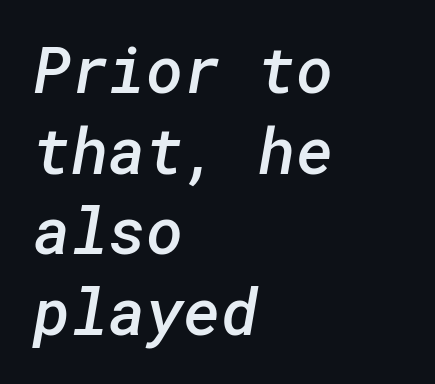
{"serif": "no", "bold": "semi", "weight": "semibold", "width": "normal", "stroke_contrast": "low", "x_height": "medium", "underline": "no", "align": "left", "line_spacing": "normal", "line_spacing_ratio": 1.26, "letter_spacing": "normal", "letter_spacing_em": 0.0, "glyph_px": 64}
